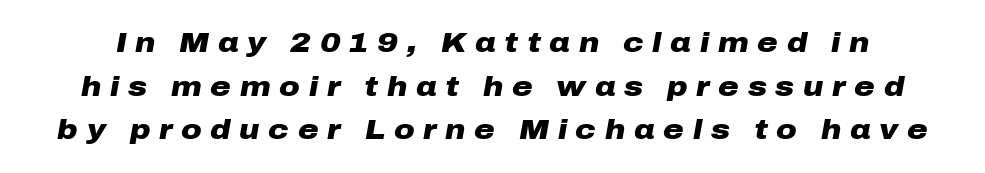
{"italic": "yes", "lean": "right", "slant_degrees": 10, "bold": "yes", "weight": "heavy", "width": "wide", "stroke_contrast": "low", "x_height": "medium", "monospaced": "no", "underline": "no", "line_spacing": "normal", "line_spacing_ratio": 1.56, "letter_spacing": "wide", "letter_spacing_em": 0.31, "glyph_px": 28}
